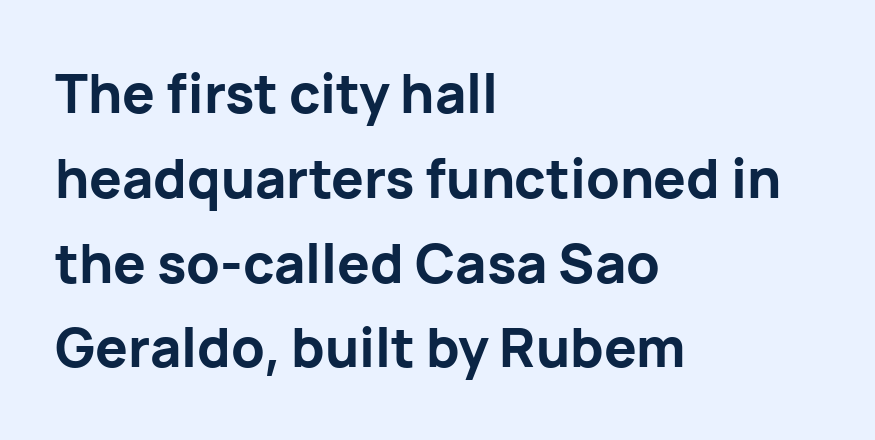
Q: Is the text bold? A: Yes.
Q: Is the text italic (slanted)? A: No, it is upright.
Q: Is the typeface a serif or a sans-serif typeface? A: Sans-serif.
Q: Is the text underlined? A: No.
Q: How is the paragraph aligned? A: Left-aligned.
Q: Is the spacing between letters normal or unusually wide? A: Normal.
Q: Is the spacing between lines tight, normal or loose? A: Normal.
Q: Width (condensed, normal, or wide)? A: Normal.
Q: Stroke contrast? A: Low.
Q: x-height? A: Medium.
Q: Monospaced? A: No.
